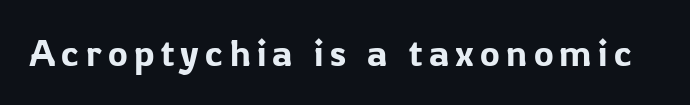
Q: Is the text italic (slanted)? A: No, it is upright.
Q: Is the typeface a serif or a sans-serif typeface? A: Sans-serif.
Q: Is the text underlined? A: No.
Q: Width (condensed, normal, or wide)? A: Normal.
Q: Stroke contrast? A: Low.
Q: x-height? A: Medium.
Q: Monospaced? A: No.
